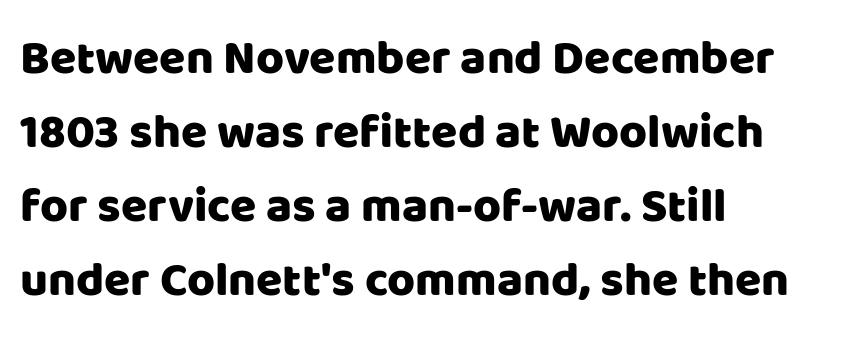
Q: Is the text italic (slanted)? A: No, it is upright.
Q: Is the typeface a serif or a sans-serif typeface? A: Sans-serif.
Q: Is the text underlined? A: No.
Q: How is the paragraph aligned? A: Left-aligned.
Q: Is the spacing between letters normal or unusually wide? A: Normal.
Q: Is the spacing between lines tight, normal or loose? A: Normal.
Q: Width (condensed, normal, or wide)? A: Normal.
Q: Stroke contrast? A: Low.
Q: x-height? A: Large.
Q: Monospaced? A: No.
